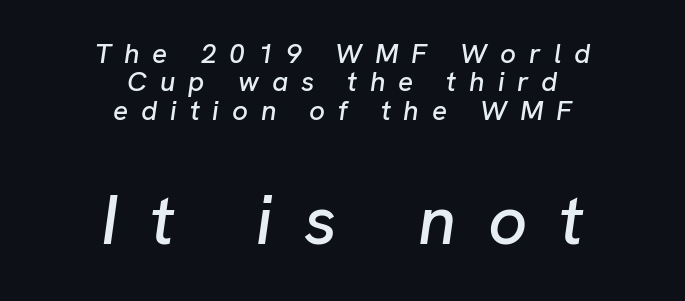
The strip under each line holds only bare page. One glance says dense: line gaps are narrower than usual. Horizontally, the lines are justified to the midpoint only. Spacing between characters has been opened up far beyond the box default.
